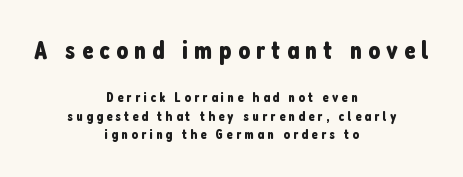
{"italic": "no", "underline": "no", "align": "center", "line_spacing": "normal", "line_spacing_ratio": 1.32, "letter_spacing": "wide", "letter_spacing_em": 0.24, "larger_block": "first", "size_ratio": 1.86, "glyph_px": 26}
